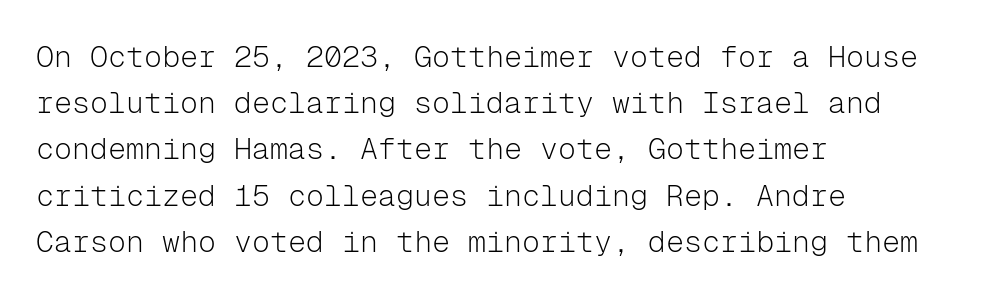
Q: Is the text bold? A: No.
Q: Is the text italic (slanted)? A: No, it is upright.
Q: Is the typeface a serif or a sans-serif typeface? A: Sans-serif.
Q: Is the text underlined? A: No.
Q: How is the paragraph aligned? A: Left-aligned.
Q: Is the spacing between letters normal or unusually wide? A: Normal.
Q: Is the spacing between lines tight, normal or loose? A: Normal.
Q: Width (condensed, normal, or wide)? A: Normal.
Q: Stroke contrast? A: Low.
Q: x-height? A: Medium.
Q: Monospaced? A: Yes.
